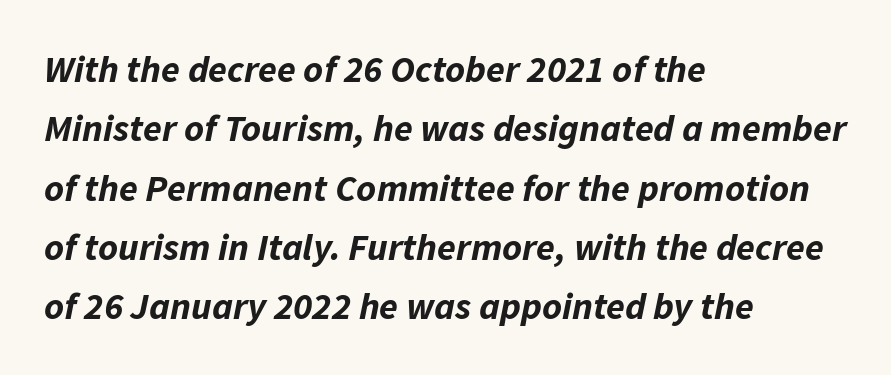
The letters sit at their default tracking, neither squeezed nor spread. Is this a fixed-width face? No — the glyphs have proportional, varying widths. No word sits above an underline. Is the block centered? No — it sits flush against the left margin. Quick note: interline space is typical. Bold? Absolutely — the strokes are thick and heavy.
